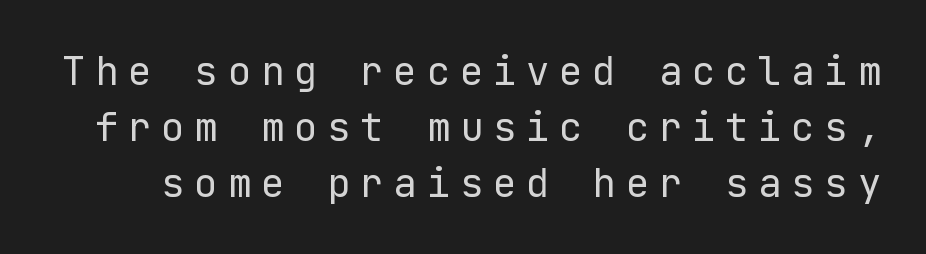
{"serif": "no", "italic": "no", "bold": "no", "weight": "regular", "width": "normal", "stroke_contrast": "low", "x_height": "medium", "underline": "no", "line_spacing": "normal", "line_spacing_ratio": 1.43, "letter_spacing": "wide", "letter_spacing_em": 0.25, "glyph_px": 39}
